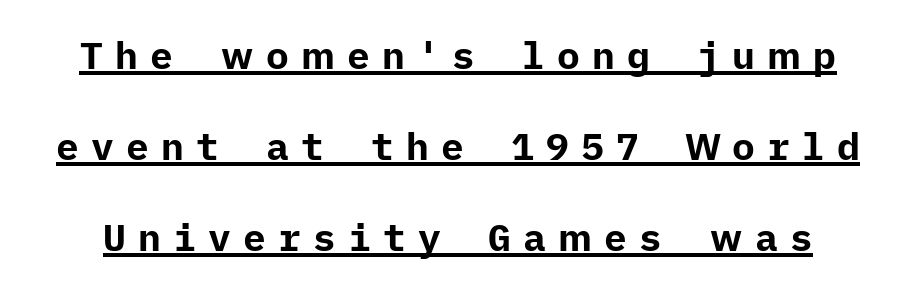
Line spacing here is loose. These characters rest on top of a visible drawn line. No feet cap the strokes, marking this as sans-serif type. Between one letter and the next there's a generous, obvious gap.
